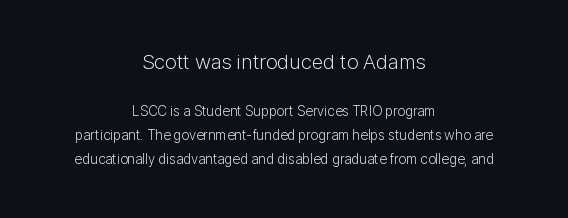
The image shows 21 px text type, upright; set centered, line spacing 1.72x, normal letter spacing, not underlined; the first (top) block is 1.5x larger.
